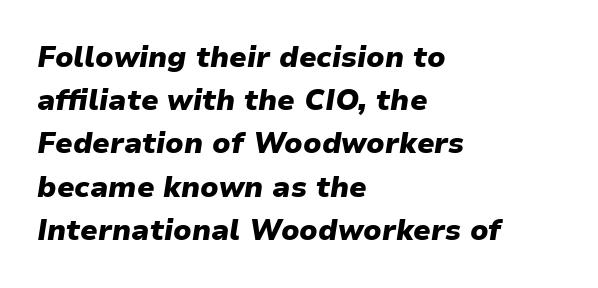
{"italic": "yes", "lean": "right", "slant_degrees": 9, "bold": "yes", "weight": "heavy", "width": "normal", "stroke_contrast": "low", "x_height": "medium", "monospaced": "no", "underline": "no", "align": "left", "line_spacing": "normal", "line_spacing_ratio": 1.49, "letter_spacing": "normal", "letter_spacing_em": 0.0, "glyph_px": 29}
